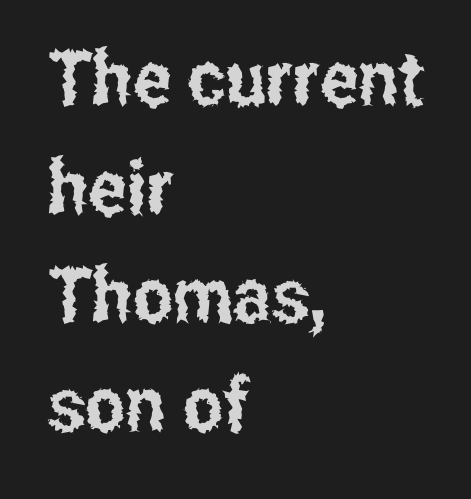
In terms of letterspacing, this is plain default setting. This sample has the flowing, uneven cadence of proportional lettering. Only glyphs here, with clear space below each row. The passage is arranged the way most books set body copy — flush left. Is there any slant? The stems are plumb.
